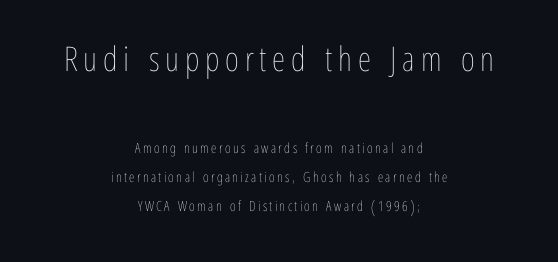
Is there much room between lines? Yes — plenty of vertical air separates them. Quick note: underline off. Italic: no, the glyphs are upright roman. Scale decreases going downward across the two blocks. Here the designer chose a conventional face with non-uniform glyph widths. This reads as an unemphasized weight, regular at the heaviest.
